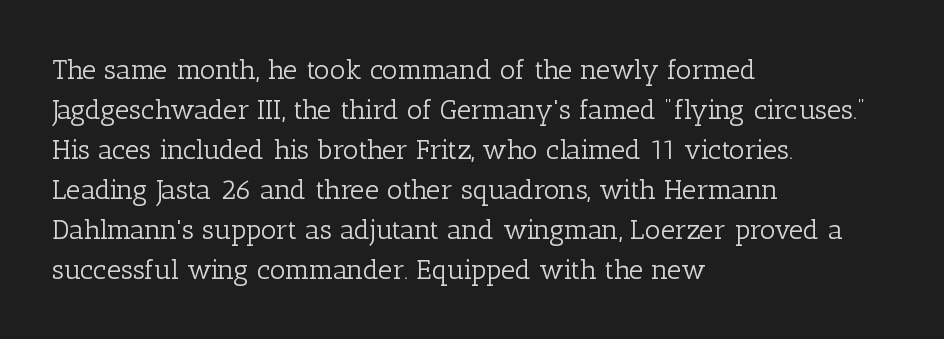
The type sits square on the baseline with zero lean. The area under the type is left untouched. You can tell from the footed stems that serif type was used. Interline gaps are of average width in this sample. Here the designer chose a conventional face with non-uniform glyph widths. No extra ink here — the face is not bold.
